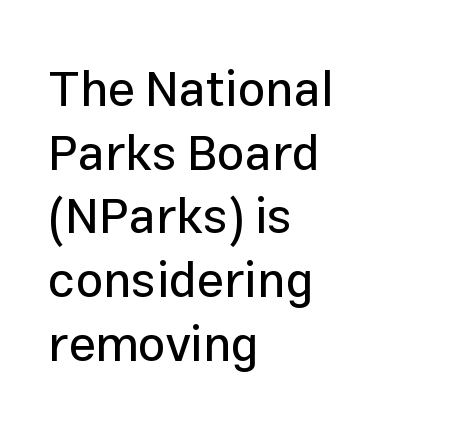
{"serif": "no", "italic": "no", "width": "normal", "stroke_contrast": "low", "x_height": "medium", "monospaced": "no", "underline": "no", "align": "left", "line_spacing": "normal", "line_spacing_ratio": 1.3, "letter_spacing": "normal", "letter_spacing_em": 0.0, "glyph_px": 49}
